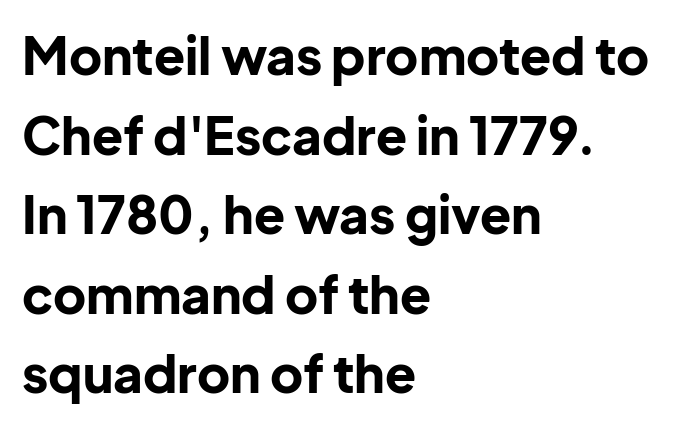
Q: Is the text bold? A: Yes.
Q: Is the text italic (slanted)? A: No, it is upright.
Q: Is the typeface a serif or a sans-serif typeface? A: Sans-serif.
Q: Is the text underlined? A: No.
Q: How is the paragraph aligned? A: Left-aligned.
Q: Is the spacing between letters normal or unusually wide? A: Normal.
Q: Is the spacing between lines tight, normal or loose? A: Normal.
Q: Width (condensed, normal, or wide)? A: Normal.
Q: Stroke contrast? A: Low.
Q: x-height? A: Medium.
Q: Monospaced? A: No.
